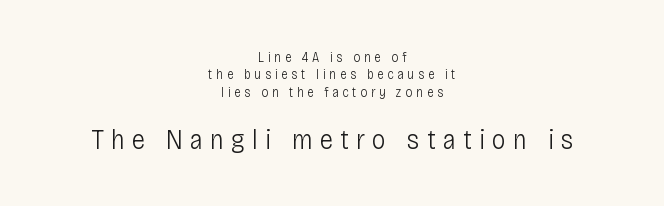
Q: Is the text bold? A: No.
Q: Is the text italic (slanted)? A: No, it is upright.
Q: Is the typeface a serif or a sans-serif typeface? A: Sans-serif.
Q: Is the text underlined? A: No.
Q: How is the paragraph aligned? A: Centered.
Q: Is the spacing between letters normal or unusually wide? A: Unusually wide.
Q: Which block of text is set in a larger size, the first (top) or the second (bottom)? A: The second (bottom) one.
Q: Width (condensed, normal, or wide)? A: Condensed.
Q: Stroke contrast? A: Low.
Q: x-height? A: Large.
Q: Monospaced? A: No.
